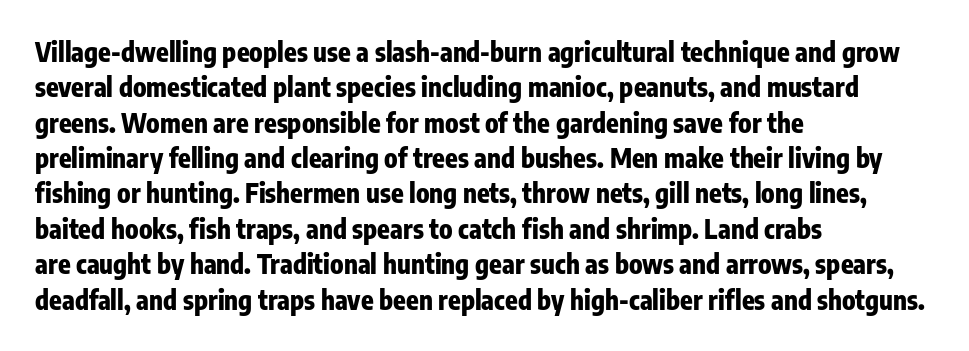
{"italic": "no", "bold": "yes", "underline": "no", "align": "left", "line_spacing": "normal", "line_spacing_ratio": 1.36, "letter_spacing": "normal", "letter_spacing_em": 0.0, "glyph_px": 26}
